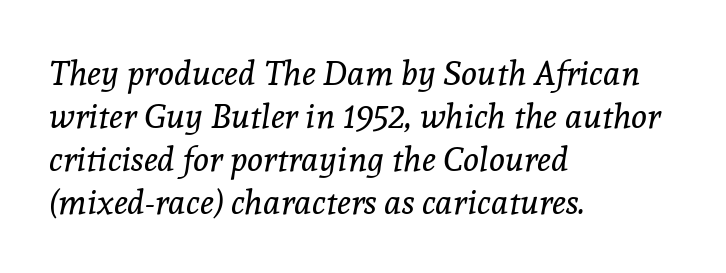
The image shows 34 px regular-weight serif type, italic (leaning right); set left-aligned, normal line spacing (1.26x), normal letter spacing, not underlined; a medium x-height.
